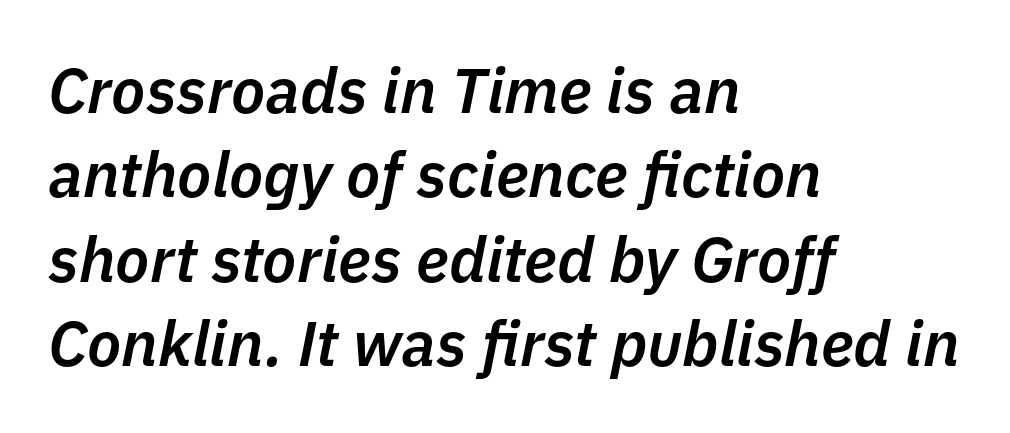
Q: Is the text bold? A: Semi-bold.
Q: Is the text italic (slanted)? A: Yes, it leans right by about 11 degrees.
Q: Is the text underlined? A: No.
Q: How is the paragraph aligned? A: Left-aligned.
Q: Is the spacing between letters normal or unusually wide? A: Normal.
Q: Is the spacing between lines tight, normal or loose? A: Normal.
Q: Width (condensed, normal, or wide)? A: Normal.
Q: Stroke contrast? A: Low.
Q: x-height? A: Medium.
Q: Monospaced? A: No.
